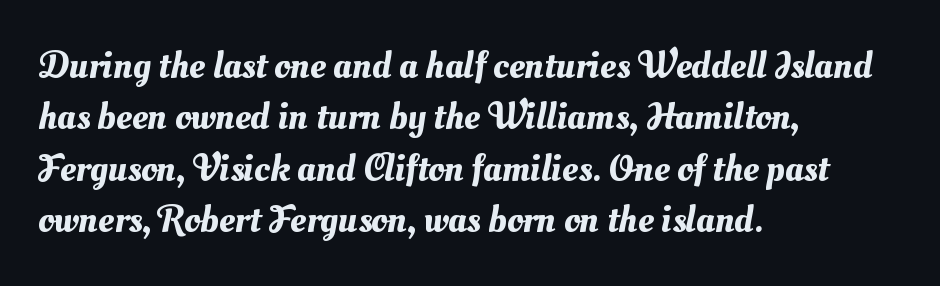
Q: Is the text underlined? A: No.
Q: How is the paragraph aligned? A: Left-aligned.
Q: Is the spacing between letters normal or unusually wide? A: Normal.
Q: Is the spacing between lines tight, normal or loose? A: Normal.
Q: Width (condensed, normal, or wide)? A: Normal.
Q: Stroke contrast? A: Medium.
Q: x-height? A: Small.
Q: Monospaced? A: No.
